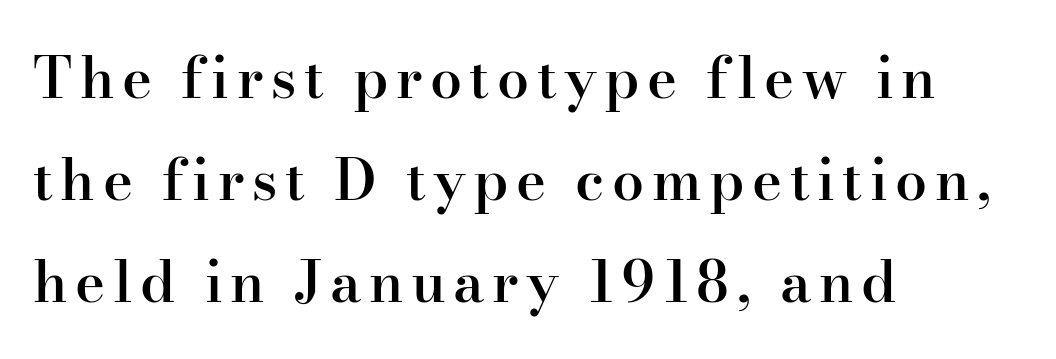
The image shows 57 px semibold serif type, upright; set left-aligned, line spacing 1.79x, not underlined; high stroke contrast and a small x-height.
